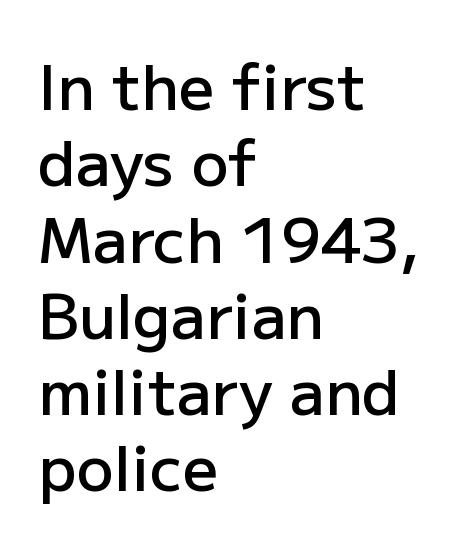
Each letter's strokes conclude bluntly, with no projecting serifs. The baseline area is clear. The paragraph shown leans on its left margin. Nobody touched the tracking dial on this one.
